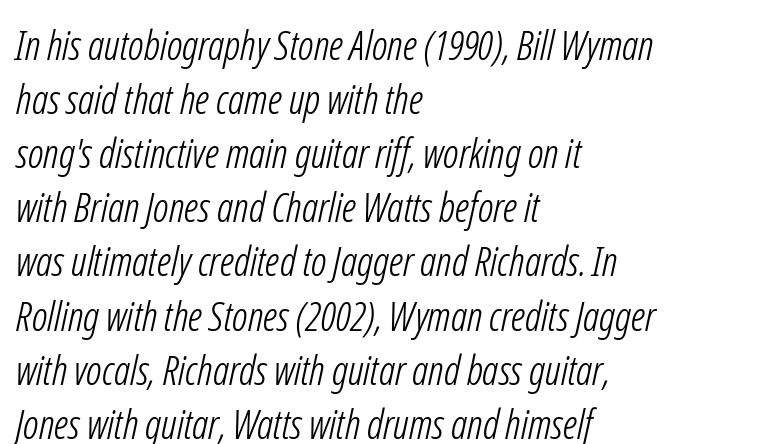
{"serif": "no", "bold": "no", "weight": "light", "width": "condensed", "stroke_contrast": "low", "x_height": "medium", "monospaced": "no", "underline": "no", "align": "left", "line_spacing": "normal", "line_spacing_ratio": 1.32, "letter_spacing": "normal", "letter_spacing_em": 0.0, "glyph_px": 41}
